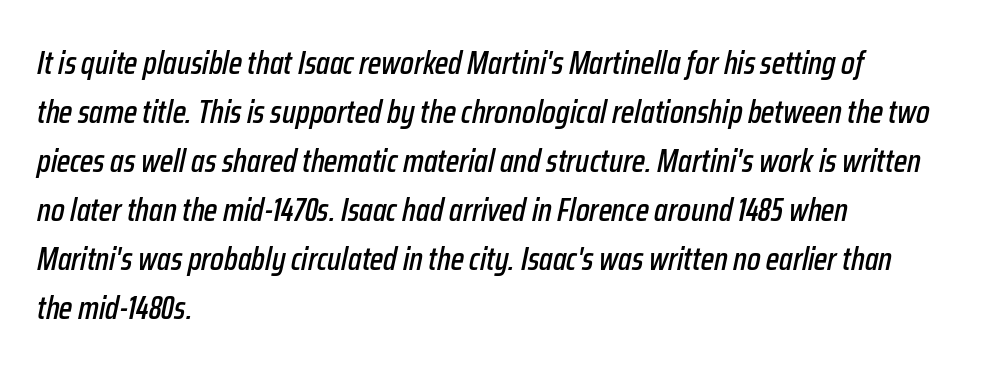
Q: Is the text italic (slanted)? A: Yes, it leans right by about 12 degrees.
Q: Is the text underlined? A: No.
Q: How is the paragraph aligned? A: Left-aligned.
Q: Is the spacing between letters normal or unusually wide? A: Normal.
Q: Is the spacing between lines tight, normal or loose? A: Normal.
Q: Width (condensed, normal, or wide)? A: Condensed.
Q: Stroke contrast? A: Low.
Q: x-height? A: Medium.
Q: Monospaced? A: No.
